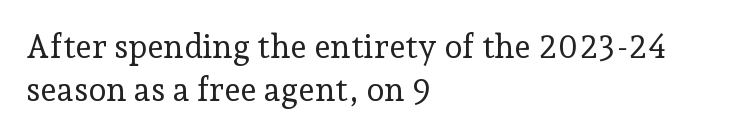
{"serif": "yes", "italic": "no", "bold": "no", "weight": "regular", "width": "normal", "stroke_contrast": "low", "x_height": "medium", "monospaced": "no", "underline": "no", "align": "left", "line_spacing": "normal", "line_spacing_ratio": 1.29, "letter_spacing": "normal", "letter_spacing_em": 0.0, "glyph_px": 33}
